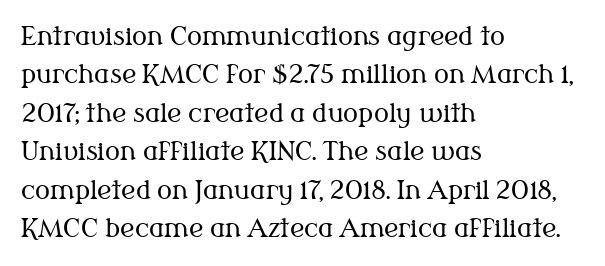
The image shows 25 px text type, upright; set left-aligned, normal line spacing (1.54x), normal letter spacing, not underlined.
